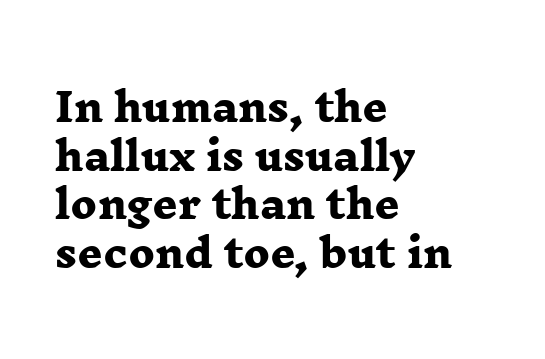
Rule under the text: the space is simply empty. Compared with a centered layout, this one pins lines to the left instead. Unlike a clean sans, this face finishes its strokes with serifs. Short note: letters normally spaced.
